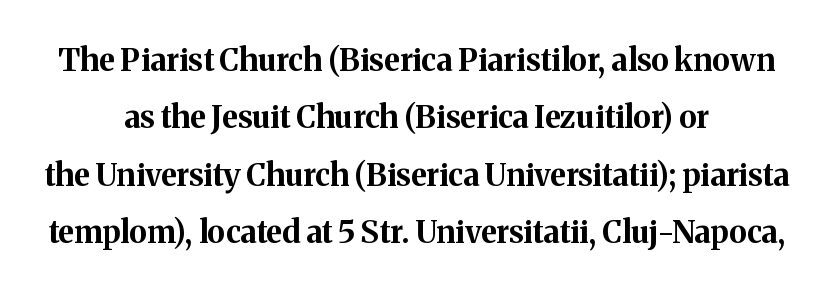
Casual observation: everything's sitting right in the middle. A serif font was chosen for this passage. Each letter keeps its own natural width here, so spacing adapts to shape. Type without underlining.
